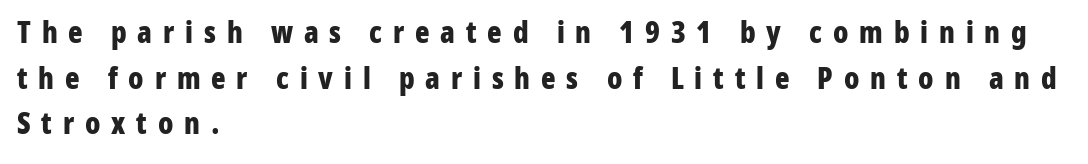
{"serif": "no", "italic": "no", "bold": "yes", "weight": "bold", "width": "condensed", "stroke_contrast": "low", "x_height": "medium", "monospaced": "no", "underline": "no", "align": "left", "line_spacing": "normal", "line_spacing_ratio": 1.52, "letter_spacing": "wide", "letter_spacing_em": 0.36, "glyph_px": 30}
